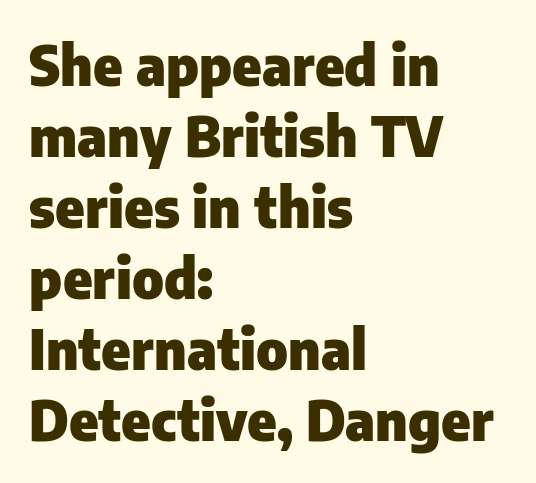
Successive baselines arrive at the customary interval. Heft: maximum for text — a bold. A roman cut, with each character standing at attention. These lines stack with their left ends in a neat column. Looks like regular typesetting: each glyph gets only the width it needs.
